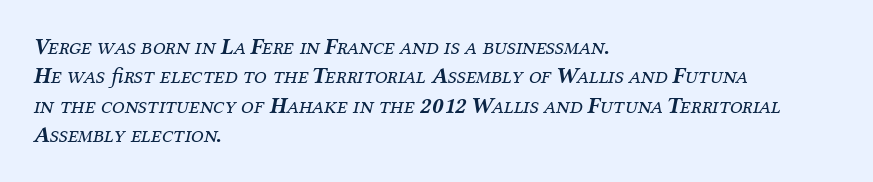
{"italic": "yes", "lean": "right", "slant_degrees": 12, "bold": "no", "underline": "no", "align": "left", "line_spacing": "normal", "line_spacing_ratio": 1.28, "letter_spacing": "normal", "letter_spacing_em": 0.0, "glyph_px": 23}
